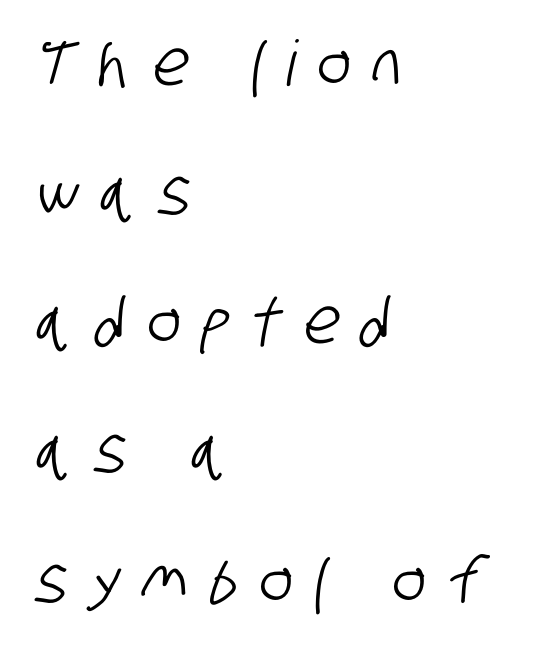
{"serif": "no", "width": "condensed", "stroke_contrast": "low", "x_height": "large", "monospaced": "no", "underline": "no", "align": "left", "line_spacing": "loose", "line_spacing_ratio": 2.05, "letter_spacing": "wide", "letter_spacing_em": 0.36, "glyph_px": 63}
